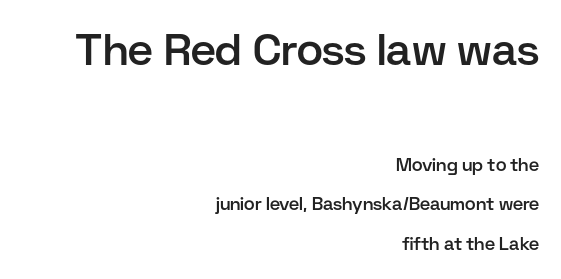
Visually the block forms a straight wall on the right and a jagged coastline on the left. The words here are not underlined. Here the glyphs are tracked normally, forming tight word shapes. Large over small — that's the arrangement of the two blocks here. Is there any slant? The stems are plumb. Leading: increased.
